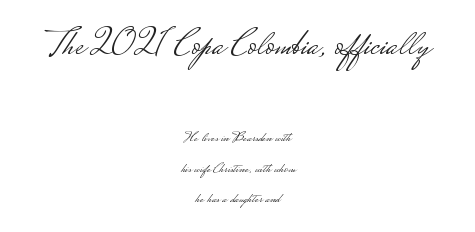
The image shows 38 px light, wide sans-serif type; set centered, loose line spacing (2.04x), normal letter spacing, not underlined; the first (top) block is 2.53x larger; low stroke contrast.
